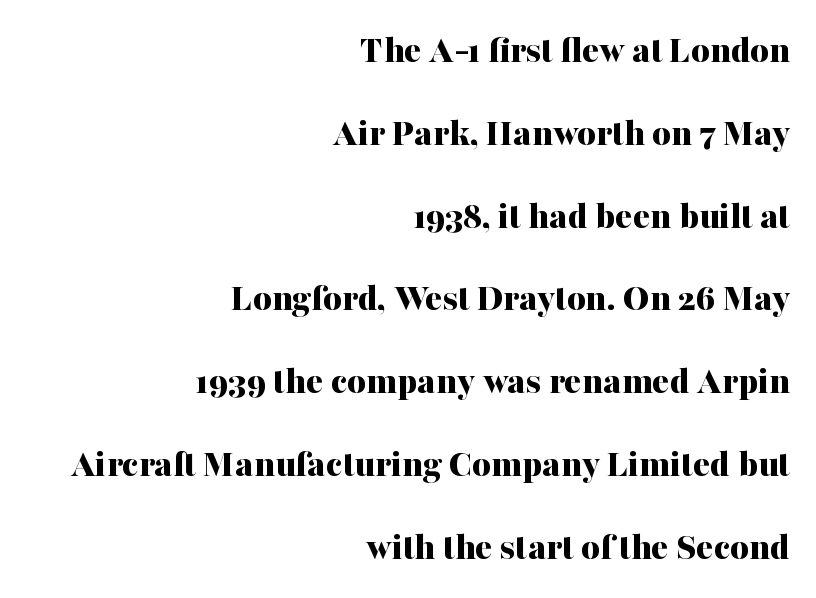
The image shows 40 px bold serif type, upright; set right-aligned, loose line spacing (2.07x), normal letter spacing, not underlined; medium stroke contrast and a medium x-height.
